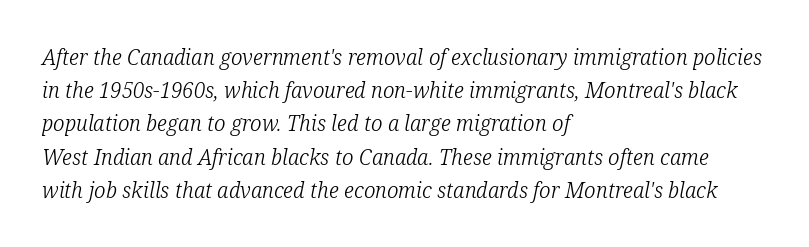
The typeface has the unassuming heft of standard copy or less. Inter-character spacing is left at the font's built-in metrics. Decoration check: the copy has no underline. Compared with a centered layout, this one pins lines to the left instead.
